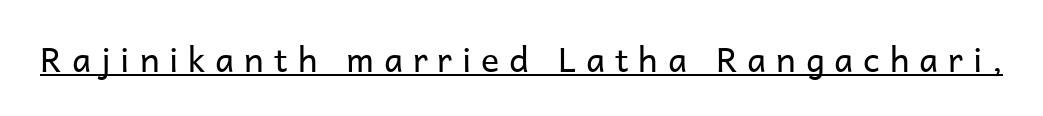
The font is comparable to plain body text, perhaps lighter. Tracking here is generous; glyphs stand well apart from one another. The axis of the letterforms is exactly vertical. The words here are underlined. Serifs: no, the terminals of the letterforms are clean.
